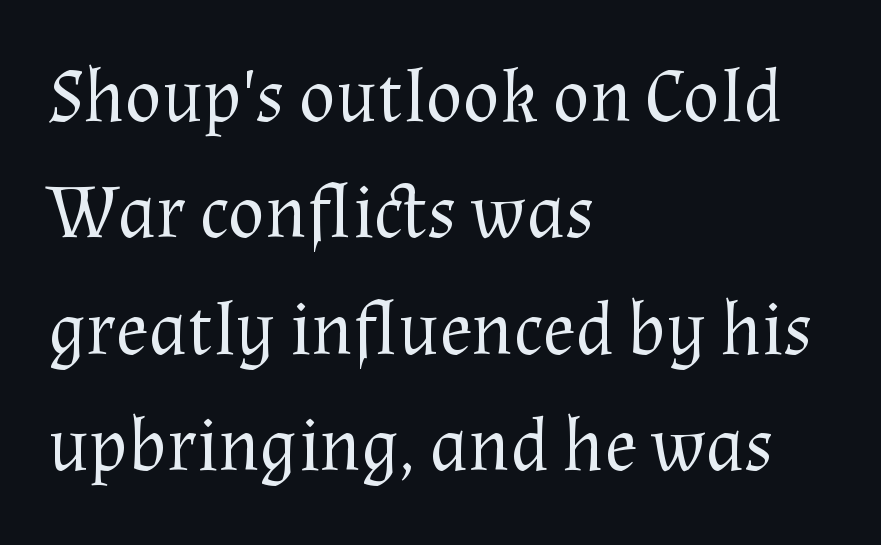
Q: Is the text bold? A: No.
Q: Is the text italic (slanted)? A: No, it is upright.
Q: Is the text underlined? A: No.
Q: How is the paragraph aligned? A: Left-aligned.
Q: Is the spacing between letters normal or unusually wide? A: Normal.
Q: Is the spacing between lines tight, normal or loose? A: Normal.
Q: Width (condensed, normal, or wide)? A: Normal.
Q: Stroke contrast? A: Medium.
Q: x-height? A: Medium.
Q: Monospaced? A: No.
